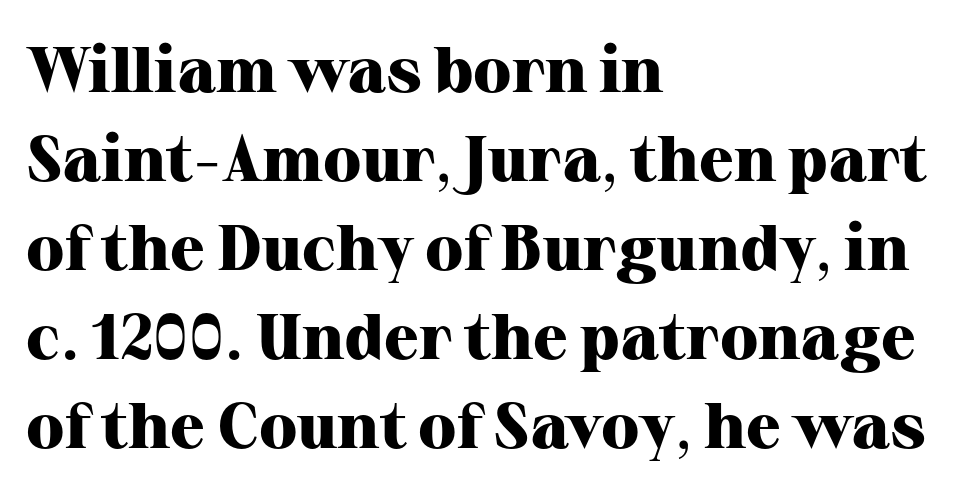
Q: Is the text bold? A: Yes.
Q: Is the text italic (slanted)? A: No, it is upright.
Q: Is the typeface a serif or a sans-serif typeface? A: Serif.
Q: Is the text underlined? A: No.
Q: How is the paragraph aligned? A: Left-aligned.
Q: Is the spacing between letters normal or unusually wide? A: Normal.
Q: Is the spacing between lines tight, normal or loose? A: Normal.
Q: Width (condensed, normal, or wide)? A: Normal.
Q: Stroke contrast? A: High.
Q: x-height? A: Medium.
Q: Monospaced? A: No.
